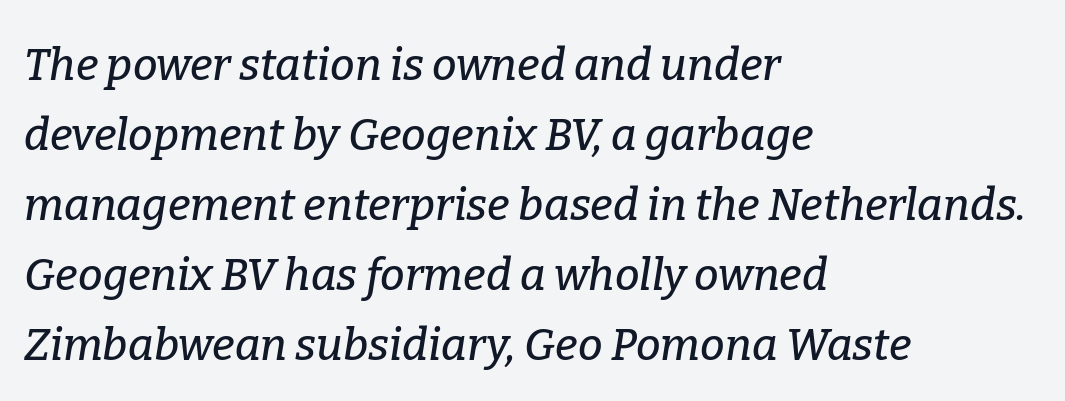
Q: Is the text italic (slanted)? A: Yes, it leans right by about 9 degrees.
Q: Is the typeface a serif or a sans-serif typeface? A: Serif.
Q: Is the text underlined? A: No.
Q: How is the paragraph aligned? A: Left-aligned.
Q: Is the spacing between letters normal or unusually wide? A: Normal.
Q: Is the spacing between lines tight, normal or loose? A: Normal.
Q: Width (condensed, normal, or wide)? A: Normal.
Q: Stroke contrast? A: Low.
Q: x-height? A: Medium.
Q: Monospaced? A: No.
